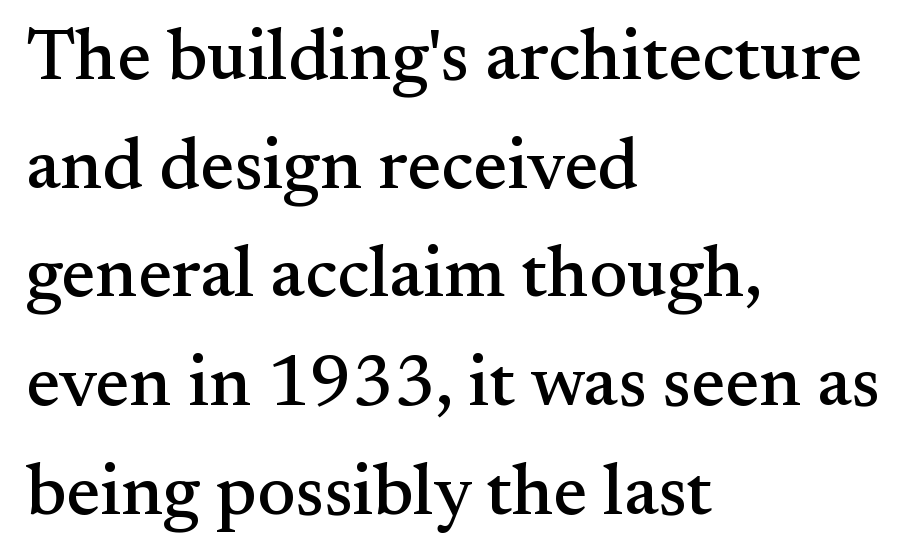
The image shows 72 px serif type, upright; set left-aligned, normal line spacing (1.51x), normal letter spacing, not underlined; medium stroke contrast and a small x-height.
